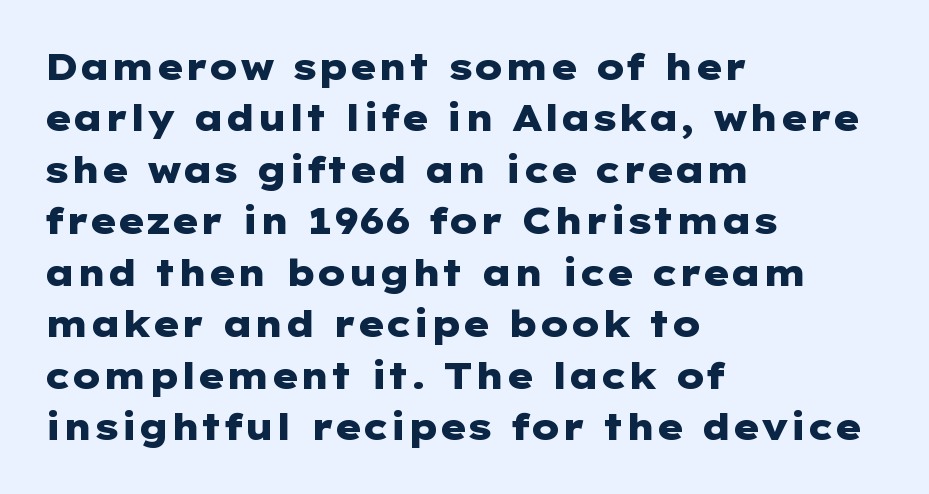
{"serif": "no", "italic": "no", "bold": "yes", "weight": "heavy", "width": "wide", "stroke_contrast": "low", "x_height": "medium", "underline": "no", "align": "left", "line_spacing": "normal", "line_spacing_ratio": 1.43, "letter_spacing": "normal", "letter_spacing_em": 0.0, "glyph_px": 36}
